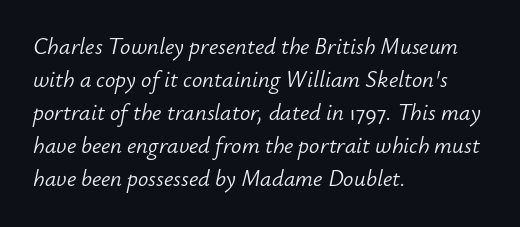
{"italic": "yes", "lean": "right", "slant_degrees": 12, "bold": "no", "underline": "no", "align": "left", "line_spacing": "normal", "line_spacing_ratio": 1.44, "letter_spacing": "normal", "letter_spacing_em": 0.0, "glyph_px": 23}
